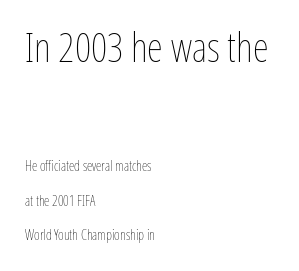
Q: Is the text bold? A: No.
Q: Is the text italic (slanted)? A: No, it is upright.
Q: Is the text underlined? A: No.
Q: How is the paragraph aligned? A: Left-aligned.
Q: Is the spacing between letters normal or unusually wide? A: Normal.
Q: Is the spacing between lines tight, normal or loose? A: Loose.
Q: Which block of text is set in a larger size, the first (top) or the second (bottom)? A: The first (top) one.
Q: Width (condensed, normal, or wide)? A: Condensed.
Q: Stroke contrast? A: Low.
Q: x-height? A: Medium.
Q: Monospaced? A: No.
